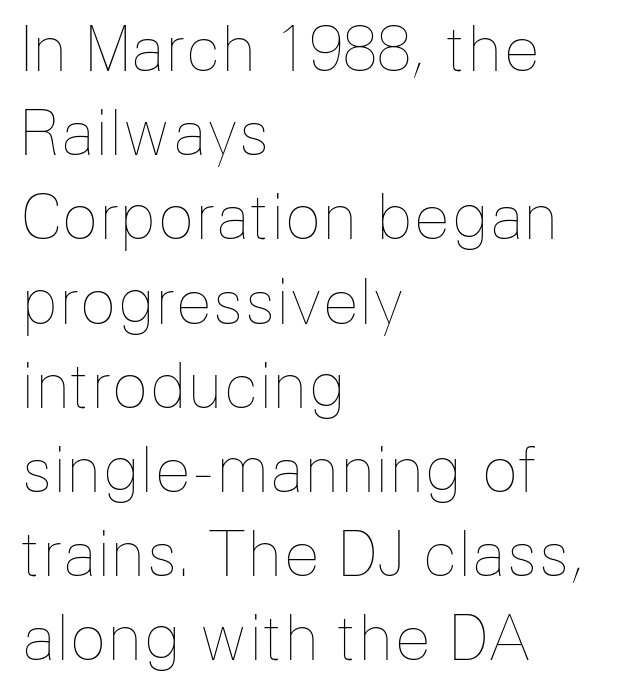
The cut favours lightness, reaching ordinary text weight at its darkest. Notice how the stems are strictly vertical — no italics here. Short and long lines alike share a common starting point at left. Varying glyph widths throughout — classic text-font behaviour. Has an underline been added? It has not.
